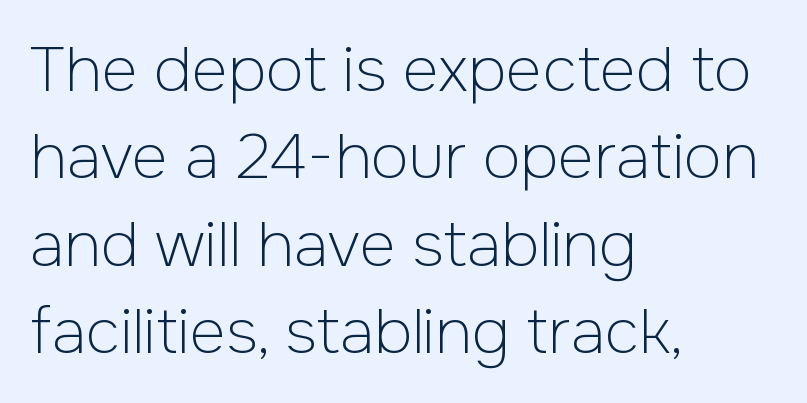
{"serif": "no", "italic": "no", "bold": "no", "weight": "light", "width": "normal", "stroke_contrast": "low", "x_height": "medium", "monospaced": "no", "underline": "no", "align": "left", "line_spacing": "normal", "line_spacing_ratio": 1.41, "letter_spacing": "normal", "letter_spacing_em": 0.0, "glyph_px": 62}
